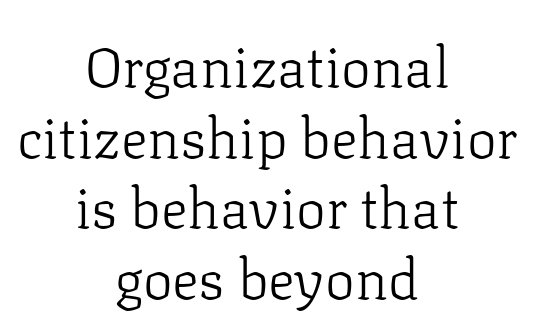
Q: Is the text bold? A: No.
Q: Is the text italic (slanted)? A: No, it is upright.
Q: Is the typeface a serif or a sans-serif typeface? A: Serif.
Q: Is the text underlined? A: No.
Q: How is the paragraph aligned? A: Centered.
Q: Is the spacing between letters normal or unusually wide? A: Normal.
Q: Is the spacing between lines tight, normal or loose? A: Normal.
Q: Width (condensed, normal, or wide)? A: Normal.
Q: Stroke contrast? A: Low.
Q: x-height? A: Medium.
Q: Monospaced? A: No.
